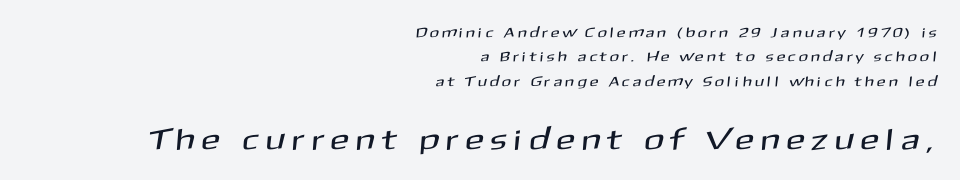
Q: Is the typeface a serif or a sans-serif typeface? A: Sans-serif.
Q: Is the text underlined? A: No.
Q: How is the paragraph aligned? A: Right-aligned.
Q: Is the spacing between letters normal or unusually wide? A: Unusually wide.
Q: Which block of text is set in a larger size, the first (top) or the second (bottom)? A: The second (bottom) one.
Q: Width (condensed, normal, or wide)? A: Normal.
Q: Stroke contrast? A: Medium.
Q: x-height? A: Medium.
Q: Monospaced? A: No.
